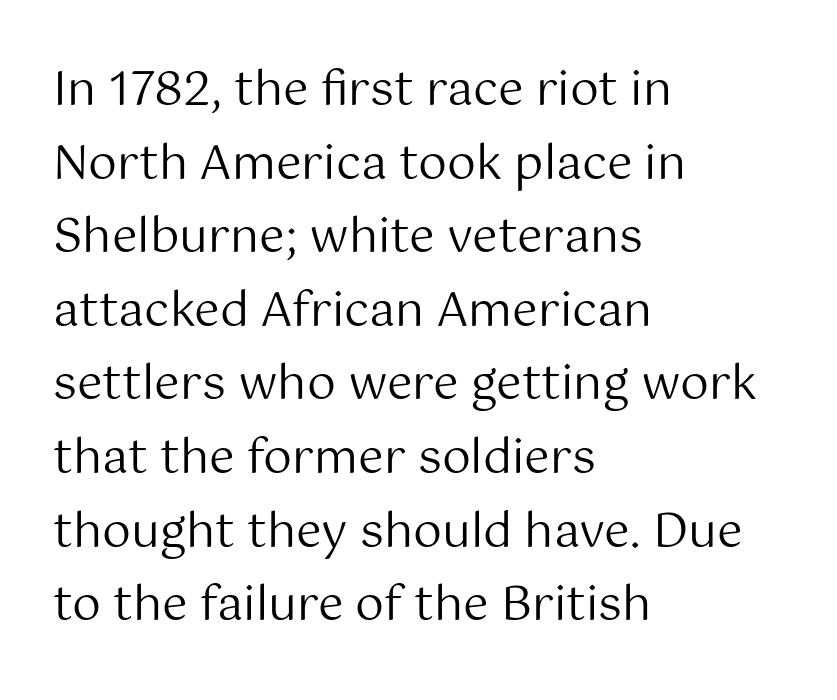
Q: Is the text bold? A: No.
Q: Is the text italic (slanted)? A: No, it is upright.
Q: Is the typeface a serif or a sans-serif typeface? A: Sans-serif.
Q: Is the text underlined? A: No.
Q: How is the paragraph aligned? A: Left-aligned.
Q: Is the spacing between letters normal or unusually wide? A: Normal.
Q: Is the spacing between lines tight, normal or loose? A: Normal.
Q: Width (condensed, normal, or wide)? A: Normal.
Q: Stroke contrast? A: Medium.
Q: x-height? A: Medium.
Q: Monospaced? A: No.
